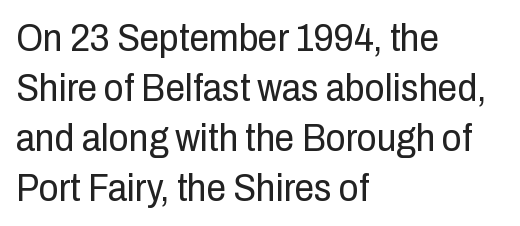
{"serif": "no", "italic": "no", "bold": "no", "weight": "regular", "width": "condensed", "stroke_contrast": "low", "x_height": "medium", "monospaced": "no", "underline": "no", "align": "left", "line_spacing": "normal", "line_spacing_ratio": 1.28, "letter_spacing": "normal", "letter_spacing_em": 0.0, "glyph_px": 39}
